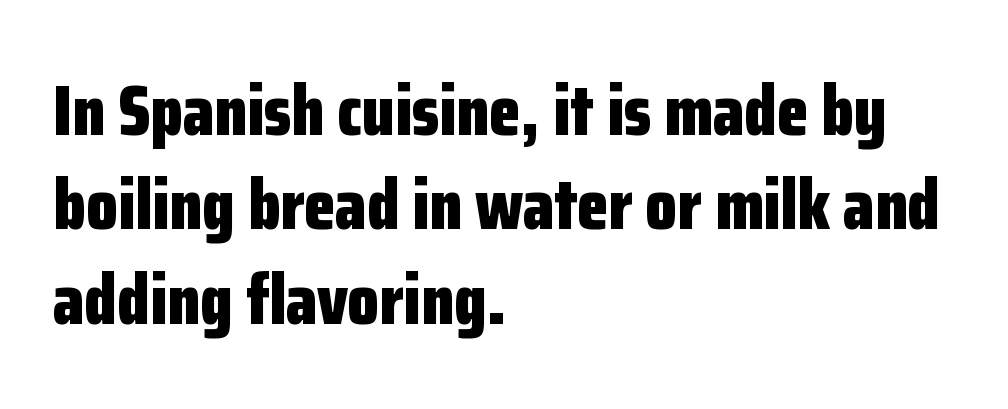
Type without underlining. Vertical spacing — default. In terms of posture, this sample is upright. A typesetter would call this proportional, since set widths differ per character. Does extra space separate the letters? No, they use regular spacing. Heavy-handed strokes throughout: this text is bold.
